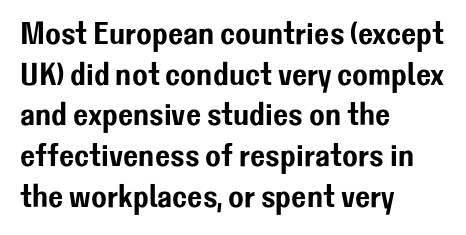
Type without underlining. Does extra space separate the letters? No, they use regular spacing. How would I describe the line gaps? Plain and ordinary. The passage shown is typeset with a sans-serif family. Do the characters align in a grid? No, the font is proportional. Is the block centered? No — it sits flush against the left margin.
